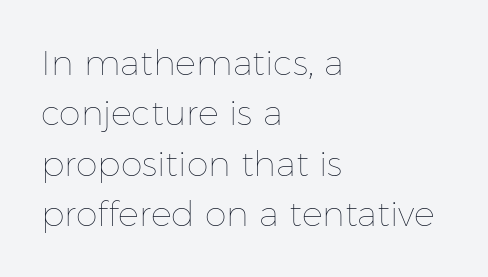
Q: Is the text bold? A: No.
Q: Is the text italic (slanted)? A: No, it is upright.
Q: Is the text underlined? A: No.
Q: How is the paragraph aligned? A: Left-aligned.
Q: Is the spacing between letters normal or unusually wide? A: Normal.
Q: Is the spacing between lines tight, normal or loose? A: Normal.
Q: Width (condensed, normal, or wide)? A: Normal.
Q: Stroke contrast? A: Low.
Q: x-height? A: Medium.
Q: Monospaced? A: No.
